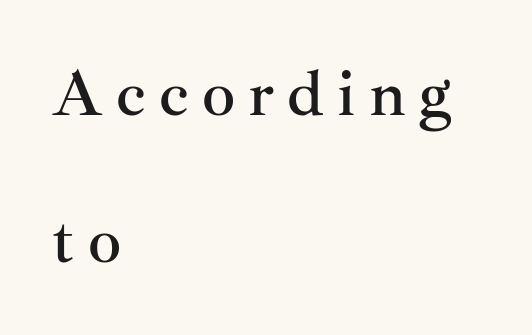
Q: Is the text italic (slanted)? A: No, it is upright.
Q: Is the typeface a serif or a sans-serif typeface? A: Serif.
Q: Is the text underlined? A: No.
Q: How is the paragraph aligned? A: Left-aligned.
Q: Is the spacing between letters normal or unusually wide? A: Unusually wide.
Q: Is the spacing between lines tight, normal or loose? A: Loose.
Q: Width (condensed, normal, or wide)? A: Normal.
Q: Stroke contrast? A: Medium.
Q: x-height? A: Small.
Q: Monospaced? A: No.
